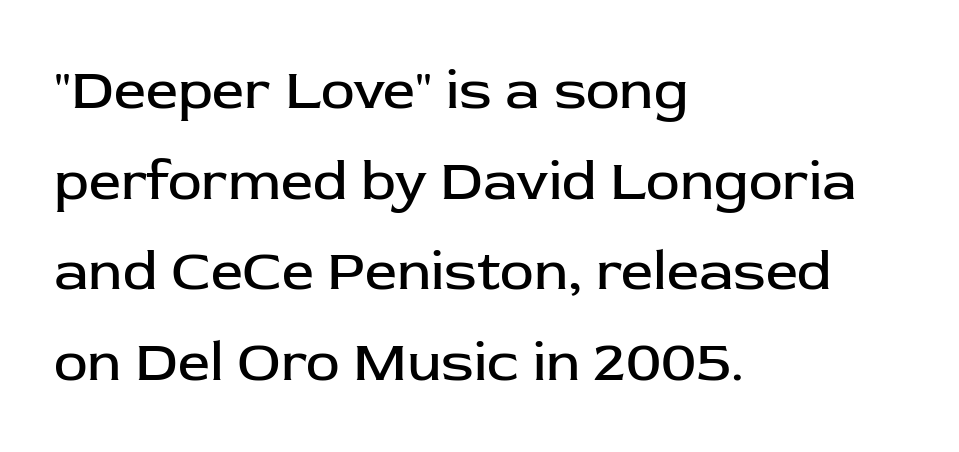
The image shows 57 px regular-weight sans-serif type, upright; set left-aligned, normal line spacing (1.59x), normal letter spacing, not underlined; low stroke contrast and a medium x-height.
